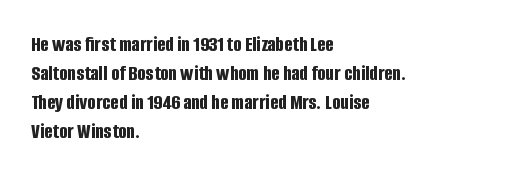
The image shows 22 px bold type, upright; set left-aligned, normal line spacing (1.32x), normal letter spacing, not underlined.
